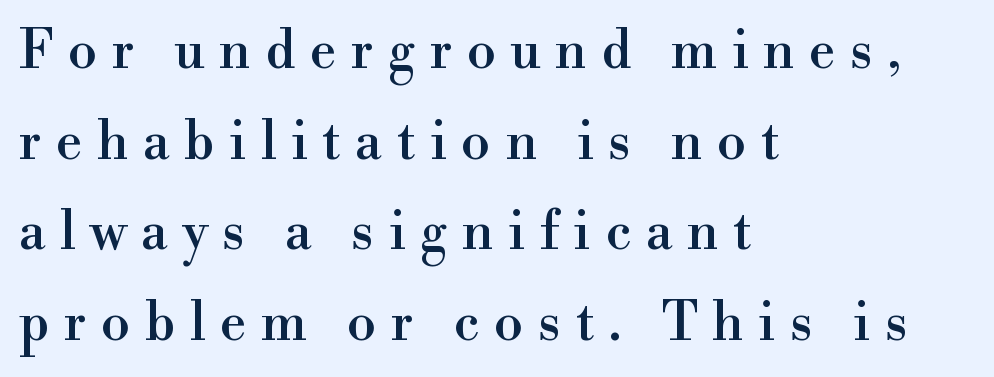
Q: Is the text italic (slanted)? A: No, it is upright.
Q: Is the typeface a serif or a sans-serif typeface? A: Serif.
Q: Is the text underlined? A: No.
Q: How is the paragraph aligned? A: Left-aligned.
Q: Is the spacing between letters normal or unusually wide? A: Unusually wide.
Q: Width (condensed, normal, or wide)? A: Normal.
Q: x-height? A: Small.
Q: Monospaced? A: No.
